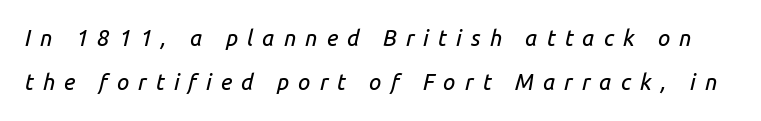
Q: Is the text italic (slanted)? A: Yes, it leans right by about 14 degrees.
Q: Is the text underlined? A: No.
Q: Is the spacing between letters normal or unusually wide? A: Unusually wide.
Q: Is the spacing between lines tight, normal or loose? A: Loose.
